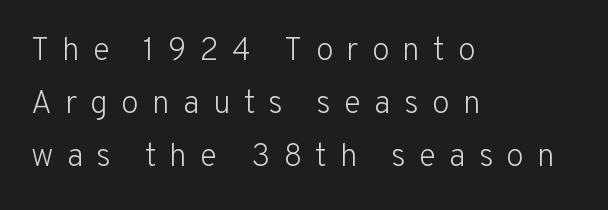
{"serif": "no", "italic": "no", "bold": "no", "weight": "light", "width": "normal", "stroke_contrast": "low", "x_height": "medium", "monospaced": "no", "underline": "no", "align": "left", "line_spacing": "normal", "line_spacing_ratio": 1.65, "letter_spacing": "wide", "letter_spacing_em": 0.41, "glyph_px": 32}
